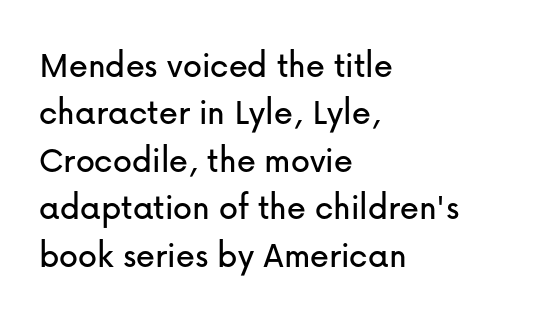
The image shows 38 px sans-serif type, upright; set left-aligned, normal line spacing (1.25x), normal letter spacing, not underlined; low stroke contrast and a medium x-height.
